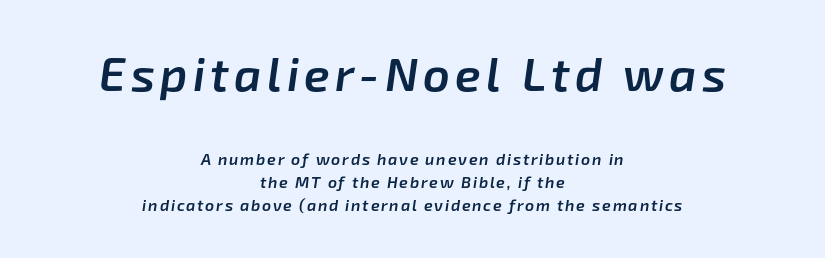
The image shows 47 px semibold type, italic (leaning right); set centered, normal line spacing (1.43x), not underlined; the first (top) block is 2.94x larger; low stroke contrast and a medium x-height.
